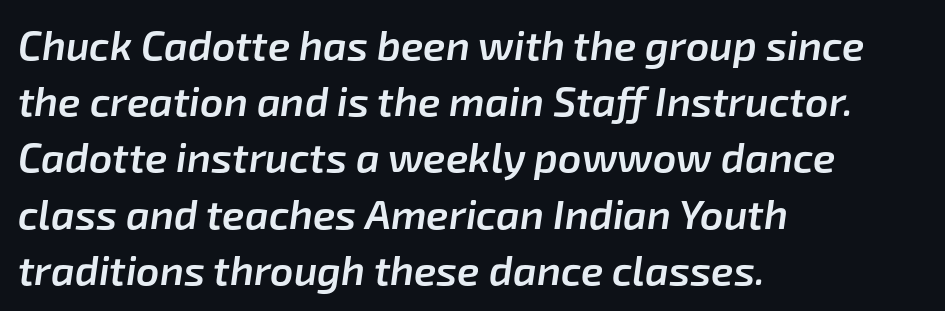
Q: Is the text bold? A: Semi-bold.
Q: Is the text italic (slanted)? A: Yes, it leans right by about 8 degrees.
Q: Is the text underlined? A: No.
Q: How is the paragraph aligned? A: Left-aligned.
Q: Is the spacing between letters normal or unusually wide? A: Normal.
Q: Is the spacing between lines tight, normal or loose? A: Normal.
Q: Width (condensed, normal, or wide)? A: Normal.
Q: Stroke contrast? A: Low.
Q: x-height? A: Medium.
Q: Monospaced? A: No.
